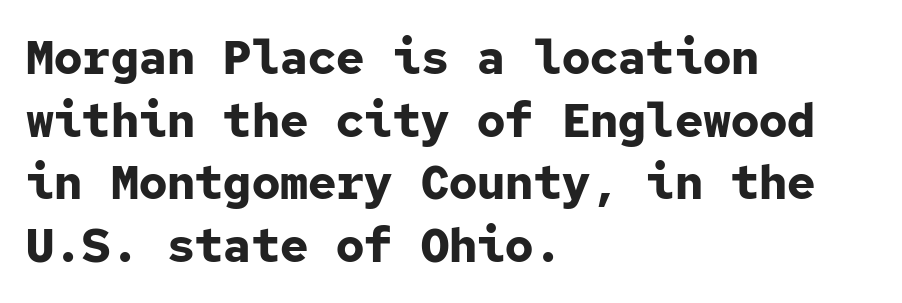
{"serif": "no", "italic": "no", "bold": "yes", "weight": "bold", "width": "normal", "stroke_contrast": "low", "x_height": "medium", "monospaced": "yes", "underline": "no", "align": "left", "line_spacing": "normal", "line_spacing_ratio": 1.33, "letter_spacing": "normal", "letter_spacing_em": 0.0, "glyph_px": 47}
